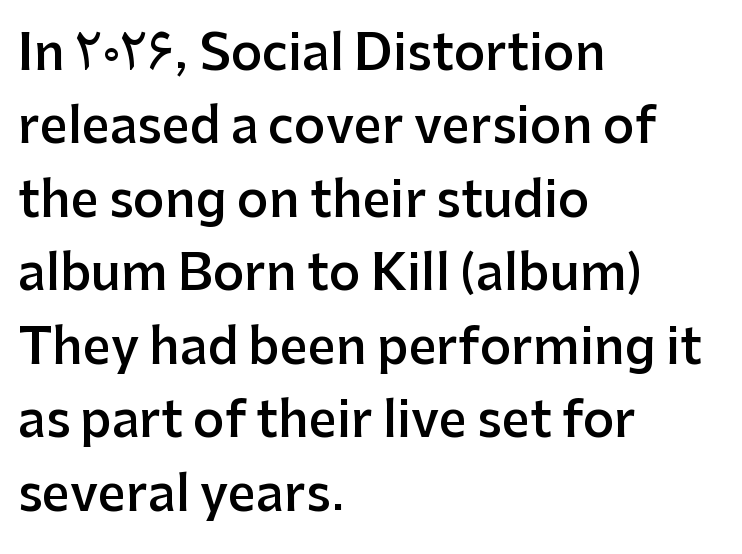
{"serif": "no", "italic": "no", "bold": "semi", "weight": "semibold", "width": "normal", "stroke_contrast": "low", "x_height": "medium", "monospaced": "no", "underline": "no", "align": "left", "line_spacing": "normal", "line_spacing_ratio": 1.5, "letter_spacing": "normal", "letter_spacing_em": 0.0, "glyph_px": 49}
